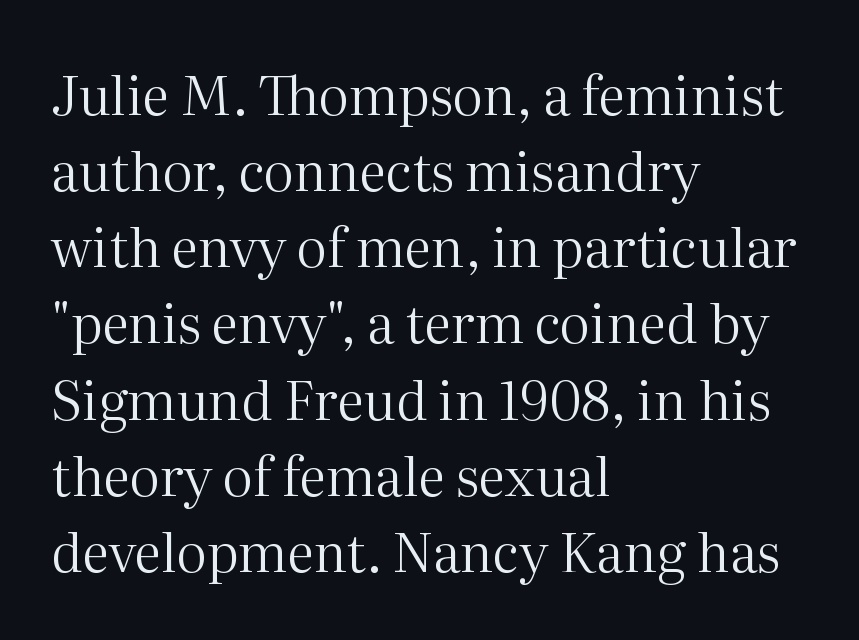
Q: Is the text bold? A: No.
Q: Is the text italic (slanted)? A: No, it is upright.
Q: Is the typeface a serif or a sans-serif typeface? A: Serif.
Q: Is the text underlined? A: No.
Q: How is the paragraph aligned? A: Left-aligned.
Q: Is the spacing between letters normal or unusually wide? A: Normal.
Q: Is the spacing between lines tight, normal or loose? A: Normal.
Q: Width (condensed, normal, or wide)? A: Normal.
Q: Stroke contrast? A: Medium.
Q: x-height? A: Medium.
Q: Monospaced? A: No.
